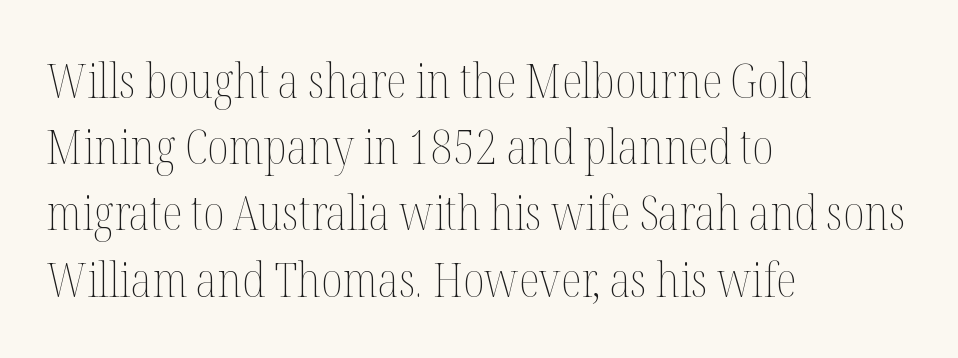
The image shows 48 px thin, condensed type, upright; set left-aligned, normal line spacing (1.38x), normal letter spacing, not underlined; medium stroke contrast and a medium x-height.
